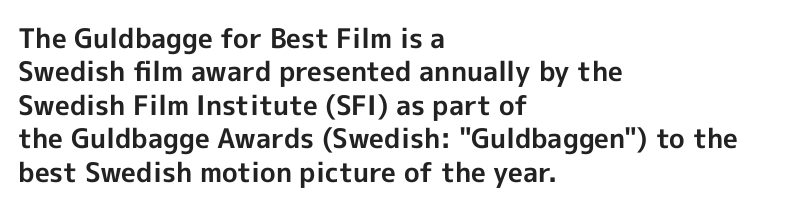
The image shows 27 px bold type, upright; set left-aligned, line spacing 1.24x, normal letter spacing, not underlined.
